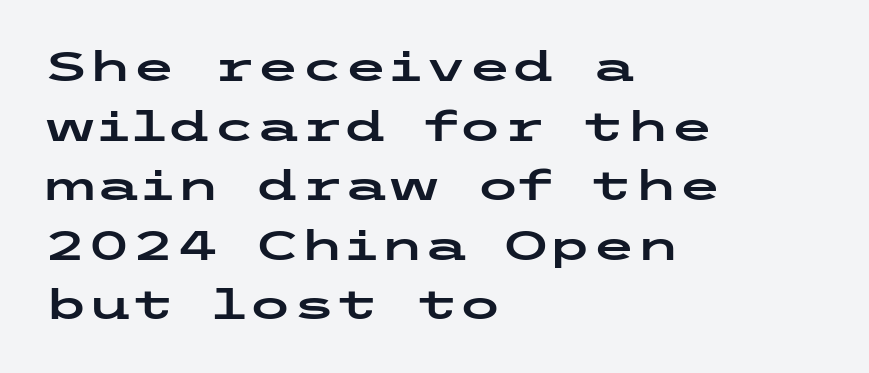
{"serif": "no", "italic": "no", "width": "wide", "stroke_contrast": "low", "x_height": "medium", "underline": "no", "align": "left", "line_spacing": "normal", "line_spacing_ratio": 1.49, "letter_spacing": "normal", "letter_spacing_em": 0.0, "glyph_px": 40}
